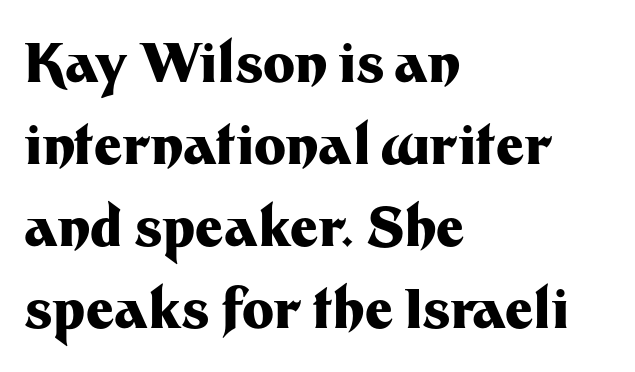
Honestly, the row spacing looks completely unremarkable. Unmarked baselines from the first word to the last. A typesetter would call this proportional, since set widths differ per character. You'd pick this weight for a headline — it's a proper bold. Tall strokes in this sample are plumb rather than angled.
